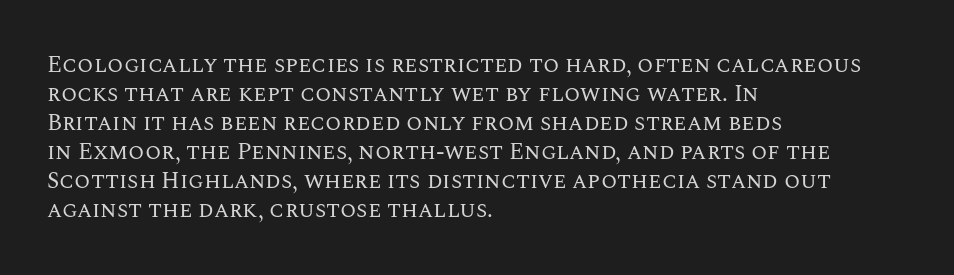
{"italic": "no", "bold": "no", "underline": "no", "align": "left", "line_spacing": "normal", "line_spacing_ratio": 1.26, "letter_spacing": "normal", "letter_spacing_em": 0.0, "glyph_px": 23}
